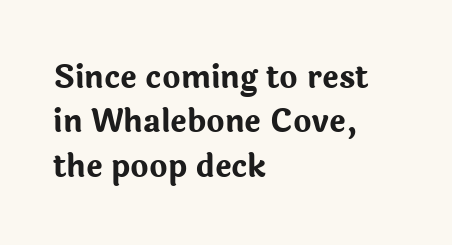
Q: Is the text bold? A: Yes.
Q: Is the text italic (slanted)? A: No, it is upright.
Q: Is the typeface a serif or a sans-serif typeface? A: Sans-serif.
Q: Is the text underlined? A: No.
Q: How is the paragraph aligned? A: Left-aligned.
Q: Is the spacing between letters normal or unusually wide? A: Normal.
Q: Is the spacing between lines tight, normal or loose? A: Normal.
Q: Width (condensed, normal, or wide)? A: Normal.
Q: Stroke contrast? A: Low.
Q: x-height? A: Medium.
Q: Monospaced? A: No.
